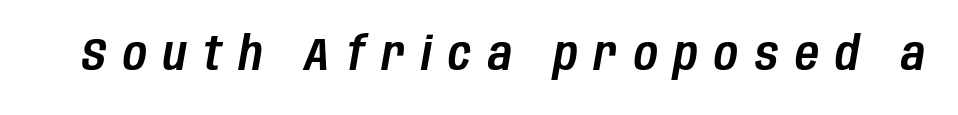
The image shows 46 px condensed type, italic (leaning right); set unusually wide letter spacing (+0.36 em), not underlined; low stroke contrast and a large x-height.
